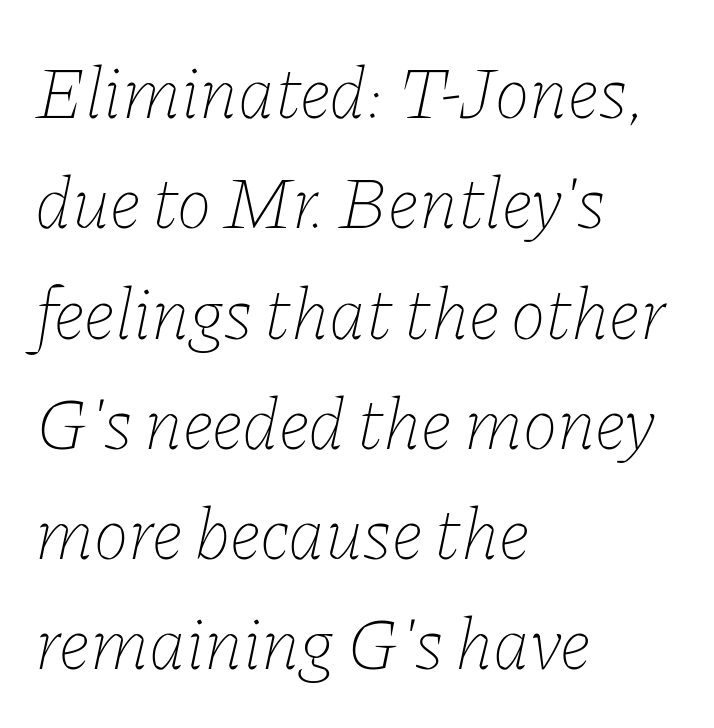
The image shows 74 px thin type, italic (leaning right); set left-aligned, normal line spacing (1.49x), normal letter spacing, not underlined; low stroke contrast and a medium x-height.
